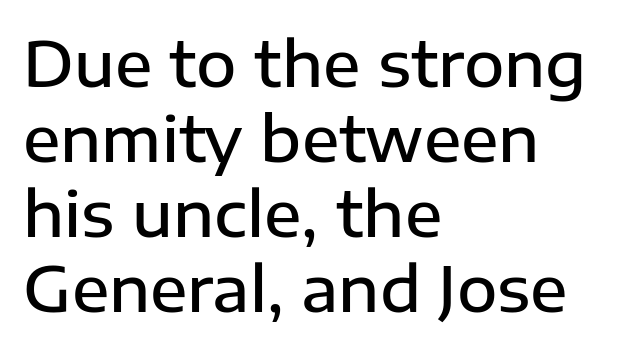
The image shows 62 px semibold sans-serif type, upright; set left-aligned, line spacing 1.21x, normal letter spacing, not underlined; low stroke contrast and a medium x-height.
